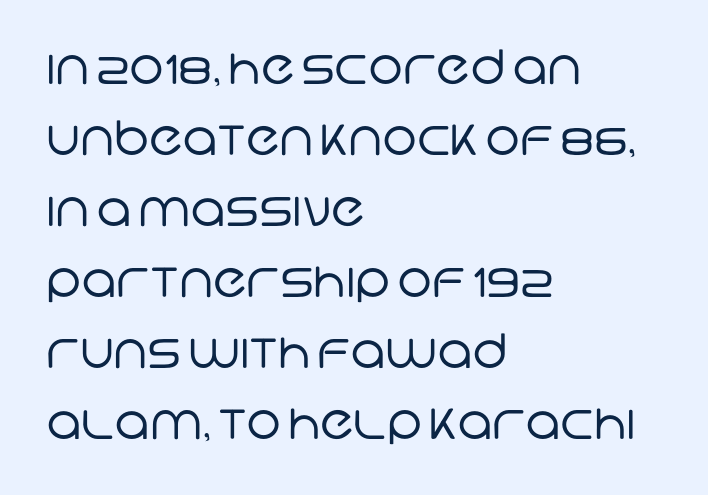
{"serif": "no", "bold": "no", "weight": "regular", "width": "normal", "stroke_contrast": "low", "x_height": "large", "monospaced": "no", "underline": "no", "align": "left", "line_spacing": "normal", "line_spacing_ratio": 1.51, "letter_spacing": "normal", "letter_spacing_em": 0.0, "glyph_px": 47}
